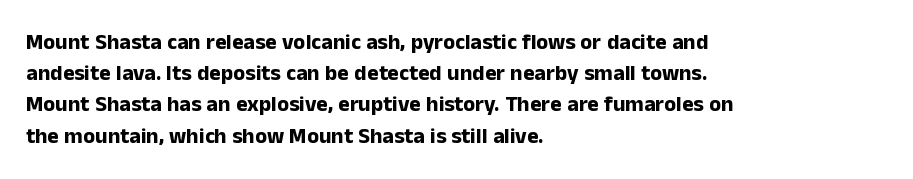
{"italic": "no", "bold": "yes", "underline": "no", "align": "left", "line_spacing": "normal", "line_spacing_ratio": 1.42, "letter_spacing": "normal", "letter_spacing_em": 0.0, "glyph_px": 22}
